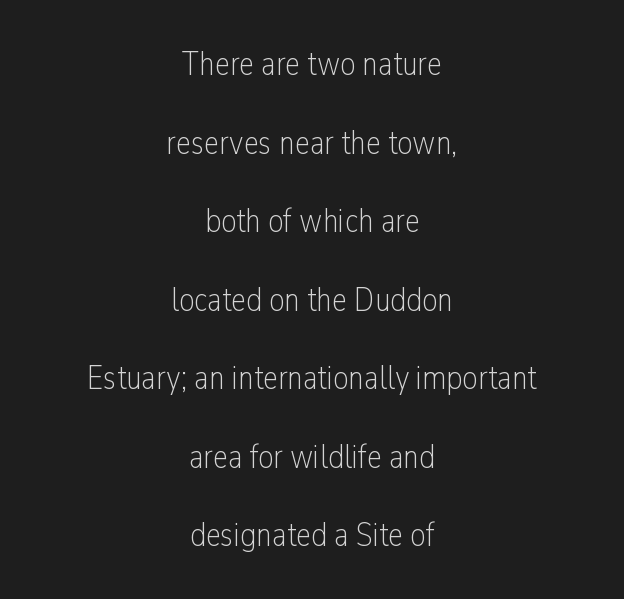
Q: Is the text bold? A: No.
Q: Is the text italic (slanted)? A: No, it is upright.
Q: Is the typeface a serif or a sans-serif typeface? A: Sans-serif.
Q: Is the text underlined? A: No.
Q: How is the paragraph aligned? A: Centered.
Q: Is the spacing between letters normal or unusually wide? A: Normal.
Q: Is the spacing between lines tight, normal or loose? A: Loose.
Q: Width (condensed, normal, or wide)? A: Condensed.
Q: Stroke contrast? A: Low.
Q: x-height? A: Medium.
Q: Monospaced? A: No.
